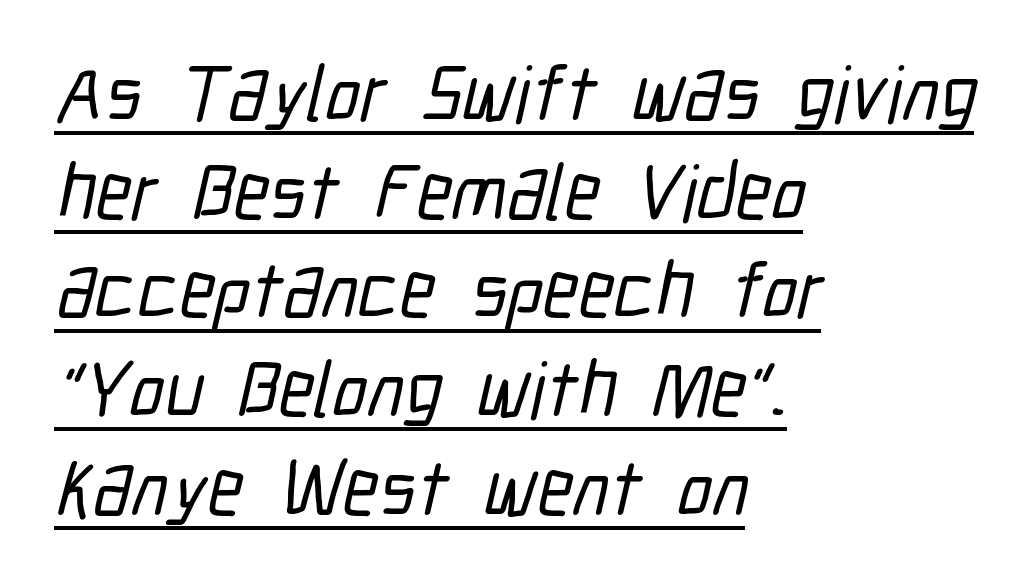
Q: Is the typeface a serif or a sans-serif typeface? A: Sans-serif.
Q: Is the text underlined? A: Yes.
Q: How is the paragraph aligned? A: Left-aligned.
Q: Is the spacing between letters normal or unusually wide? A: Normal.
Q: Is the spacing between lines tight, normal or loose? A: Normal.
Q: Width (condensed, normal, or wide)? A: Condensed.
Q: Stroke contrast? A: Low.
Q: x-height? A: Medium.
Q: Monospaced? A: No.
